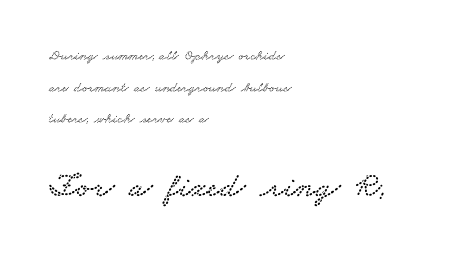
Q: Is the text underlined? A: No.
Q: How is the paragraph aligned? A: Left-aligned.
Q: Is the spacing between letters normal or unusually wide? A: Normal.
Q: Is the spacing between lines tight, normal or loose? A: Loose.
Q: Which block of text is set in a larger size, the first (top) or the second (bottom)? A: The second (bottom) one.
Q: Width (condensed, normal, or wide)? A: Wide.
Q: Stroke contrast? A: Low.
Q: x-height? A: Small.
Q: Monospaced? A: No.
